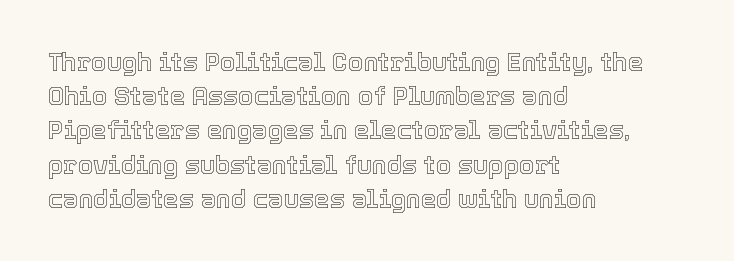
The image shows 25 px text type, upright; set left-aligned, normal line spacing (1.37x), normal letter spacing, not underlined.
